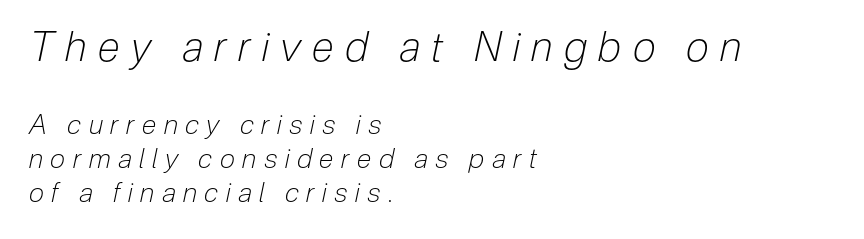
{"italic": "yes", "lean": "right", "slant_degrees": 12, "bold": "no", "weight": "light", "width": "condensed", "stroke_contrast": "low", "x_height": "medium", "monospaced": "no", "underline": "no", "align": "left", "line_spacing": "normal", "line_spacing_ratio": 1.26, "letter_spacing": "wide", "letter_spacing_em": 0.28, "larger_block": "first", "size_ratio": 1.52, "glyph_px": 41}
